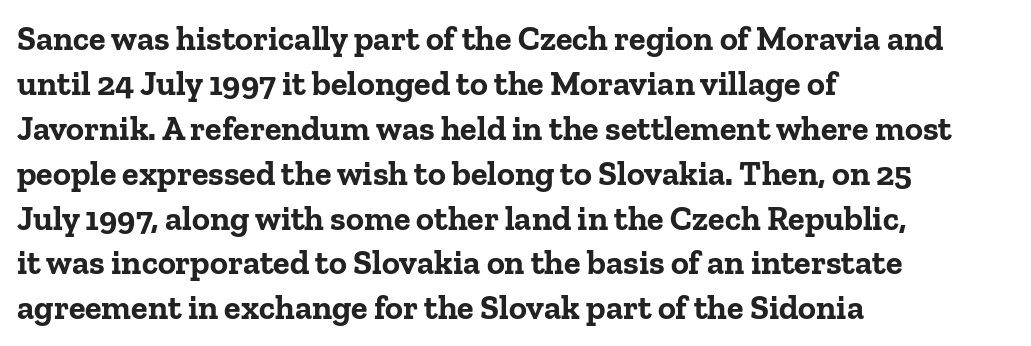
Q: Is the text bold? A: Yes.
Q: Is the text italic (slanted)? A: No, it is upright.
Q: Is the typeface a serif or a sans-serif typeface? A: Serif.
Q: Is the text underlined? A: No.
Q: How is the paragraph aligned? A: Left-aligned.
Q: Is the spacing between letters normal or unusually wide? A: Normal.
Q: Is the spacing between lines tight, normal or loose? A: Normal.
Q: Width (condensed, normal, or wide)? A: Normal.
Q: Stroke contrast? A: Low.
Q: x-height? A: Medium.
Q: Monospaced? A: No.
